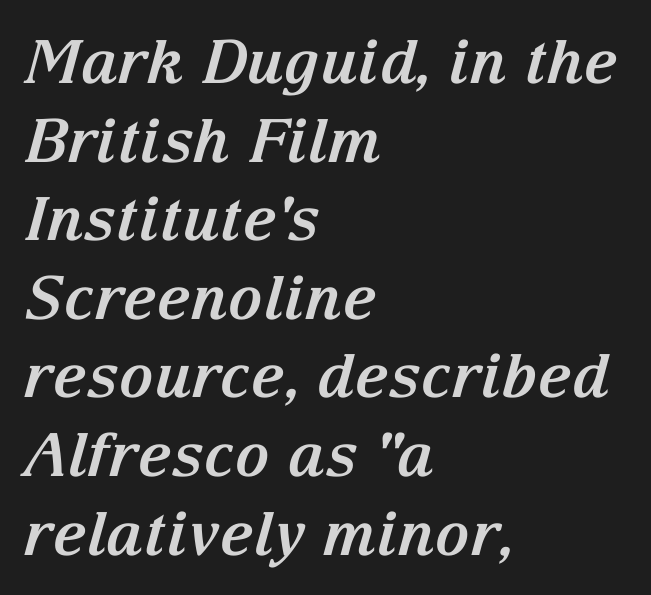
{"serif": "yes", "italic": "yes", "lean": "right", "slant_degrees": 15, "bold": "yes", "weight": "bold", "width": "normal", "stroke_contrast": "medium", "x_height": "medium", "monospaced": "no", "underline": "no", "align": "left", "line_spacing": "normal", "line_spacing_ratio": 1.31, "letter_spacing": "normal", "letter_spacing_em": 0.0, "glyph_px": 60}
